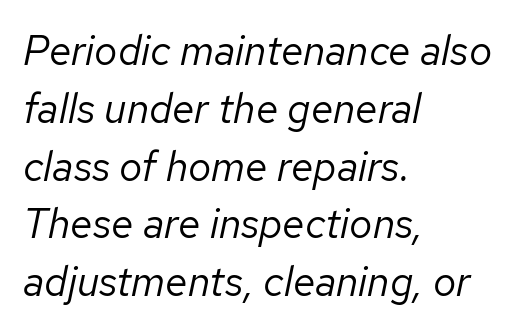
The image shows 41 px regular-weight type, italic (leaning right); set left-aligned, normal line spacing (1.41x), normal letter spacing, not underlined; low stroke contrast and a medium x-height.
